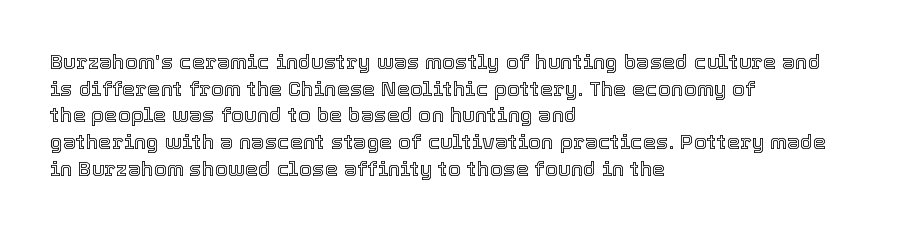
Q: Is the text italic (slanted)? A: No, it is upright.
Q: Is the text underlined? A: No.
Q: How is the paragraph aligned? A: Left-aligned.
Q: Is the spacing between letters normal or unusually wide? A: Normal.
Q: Is the spacing between lines tight, normal or loose? A: Normal.
